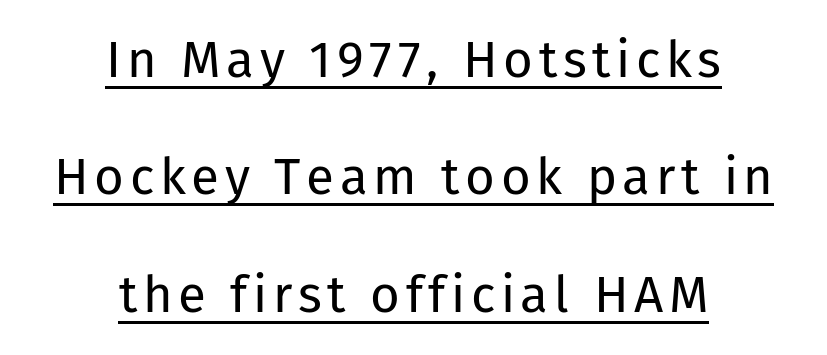
{"serif": "no", "italic": "no", "bold": "no", "weight": "regular", "width": "normal", "stroke_contrast": "low", "x_height": "medium", "monospaced": "no", "underline": "yes", "align": "center", "line_spacing": "loose", "line_spacing_ratio": 2.3, "glyph_px": 51}
